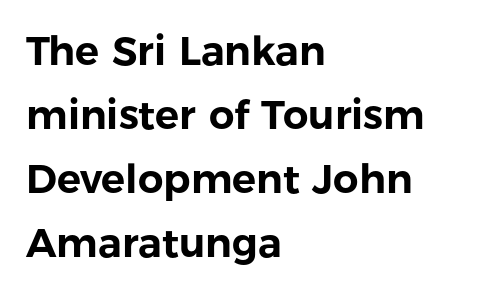
Q: Is the text italic (slanted)? A: No, it is upright.
Q: Is the typeface a serif or a sans-serif typeface? A: Sans-serif.
Q: Is the text underlined? A: No.
Q: How is the paragraph aligned? A: Left-aligned.
Q: Is the spacing between letters normal or unusually wide? A: Normal.
Q: Is the spacing between lines tight, normal or loose? A: Normal.
Q: Width (condensed, normal, or wide)? A: Normal.
Q: Stroke contrast? A: Low.
Q: x-height? A: Medium.
Q: Monospaced? A: No.
